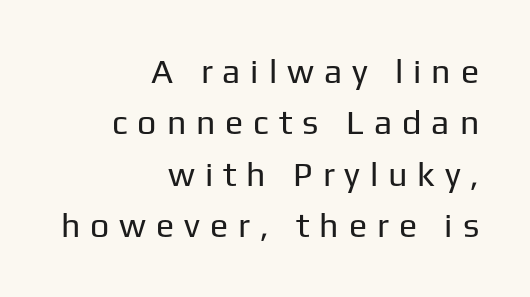
Decoration check: the copy has no underline. Someone cranked the tracking dial way up on this one. Right-aligned paragraph, ragged on the left. Character widths vary here, with narrow letters taking less room than wide ones.
